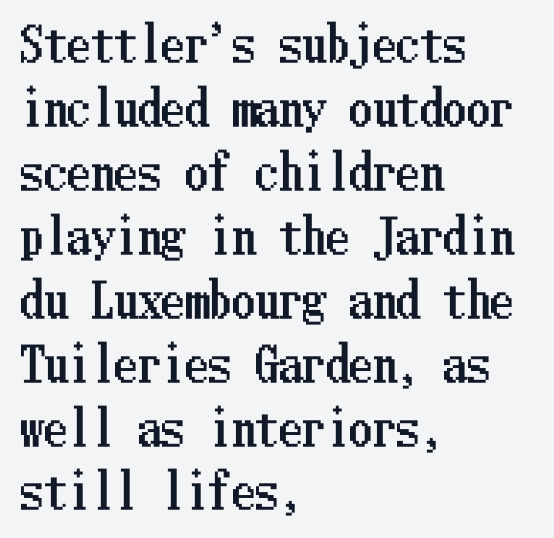
{"italic": "no", "width": "condensed", "stroke_contrast": "low", "x_height": "medium", "underline": "no", "align": "left", "line_spacing": "normal", "line_spacing_ratio": 1.36, "letter_spacing": "normal", "letter_spacing_em": 0.0, "glyph_px": 47}
